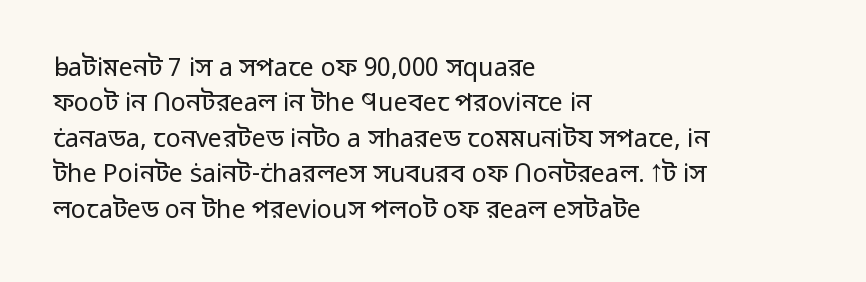
Q: Is the text bold? A: No.
Q: Is the text italic (slanted)? A: No, it is upright.
Q: Is the text underlined? A: No.
Q: How is the paragraph aligned? A: Left-aligned.
Q: Is the spacing between letters normal or unusually wide? A: Normal.
Q: Is the spacing between lines tight, normal or loose? A: Normal.
